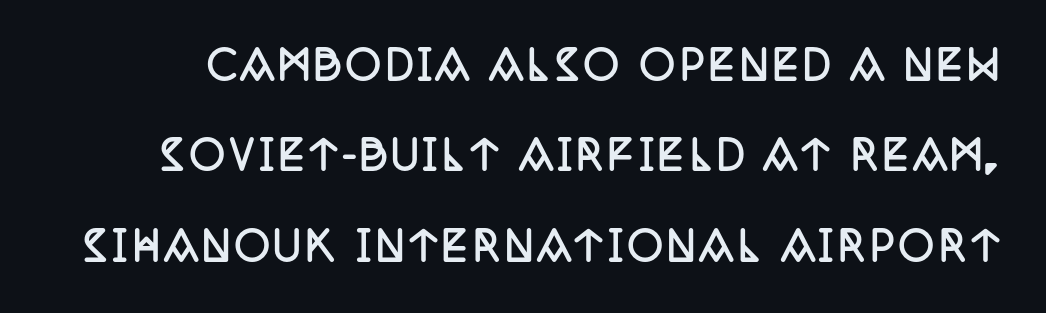
In terms of weight, the rendering is a true, heavy bold. Letterform terminals end in serifs throughout the passage. Regarding leading, the lines here are spaced well apart. Descenders are the only things crossing below the line.
